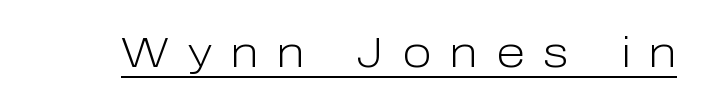
Q: Is the text bold? A: No.
Q: Is the text italic (slanted)? A: No, it is upright.
Q: Is the typeface a serif or a sans-serif typeface? A: Sans-serif.
Q: Is the text underlined? A: Yes.
Q: Is the spacing between letters normal or unusually wide? A: Unusually wide.
Q: Width (condensed, normal, or wide)? A: Normal.
Q: Stroke contrast? A: Low.
Q: x-height? A: Medium.
Q: Monospaced? A: No.
